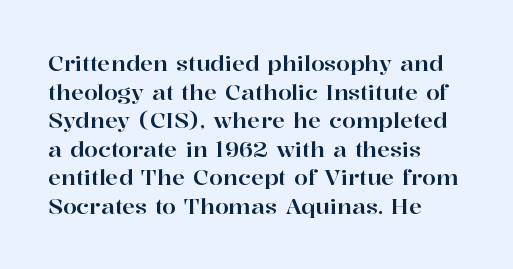
{"italic": "no", "underline": "no", "align": "left", "line_spacing": "normal", "line_spacing_ratio": 1.3, "letter_spacing": "normal", "letter_spacing_em": 0.0, "glyph_px": 22}
